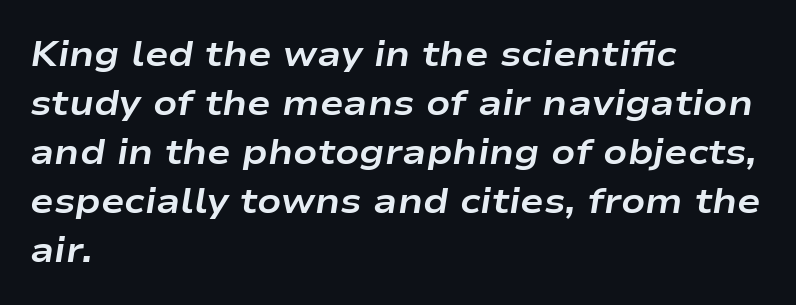
Q: Is the text bold? A: Yes.
Q: Is the text italic (slanted)? A: Yes, it leans right by about 9 degrees.
Q: Is the text underlined? A: No.
Q: How is the paragraph aligned? A: Left-aligned.
Q: Is the spacing between letters normal or unusually wide? A: Normal.
Q: Is the spacing between lines tight, normal or loose? A: Normal.
Q: Width (condensed, normal, or wide)? A: Wide.
Q: Stroke contrast? A: Low.
Q: x-height? A: Medium.
Q: Monospaced? A: No.
